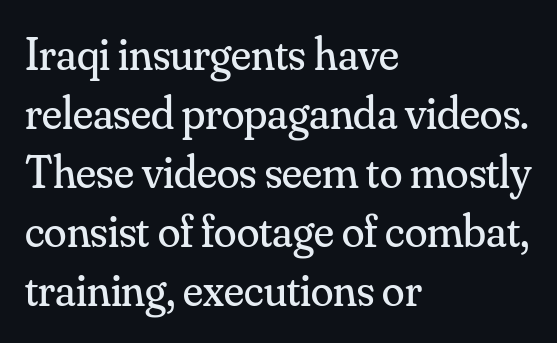
{"serif": "yes", "italic": "no", "bold": "no", "weight": "regular", "width": "normal", "stroke_contrast": "medium", "x_height": "small", "monospaced": "no", "underline": "no", "align": "left", "line_spacing": "normal", "line_spacing_ratio": 1.28, "letter_spacing": "normal", "letter_spacing_em": 0.0, "glyph_px": 46}
